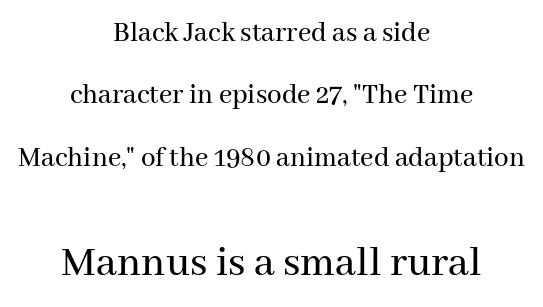
Old-style or modern, the face here clearly has serifs. These two chunks differ in scale, with the bottom chunk taking the larger measure. The lines are quadded center. The leading is generous, giving the passage an open texture. Do the characters align in a grid? No, the font is proportional. The rendering keeps characters at their native spacing.
